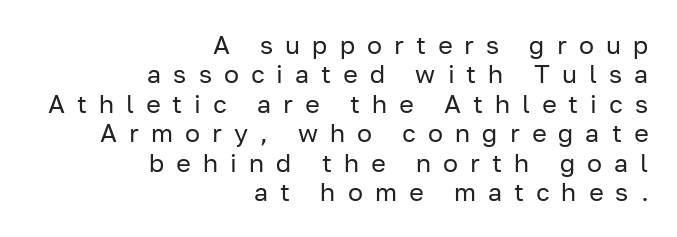
Q: Is the text bold? A: No.
Q: Is the text italic (slanted)? A: No, it is upright.
Q: Is the text underlined? A: No.
Q: How is the paragraph aligned? A: Right-aligned.
Q: Is the spacing between letters normal or unusually wide? A: Unusually wide.
